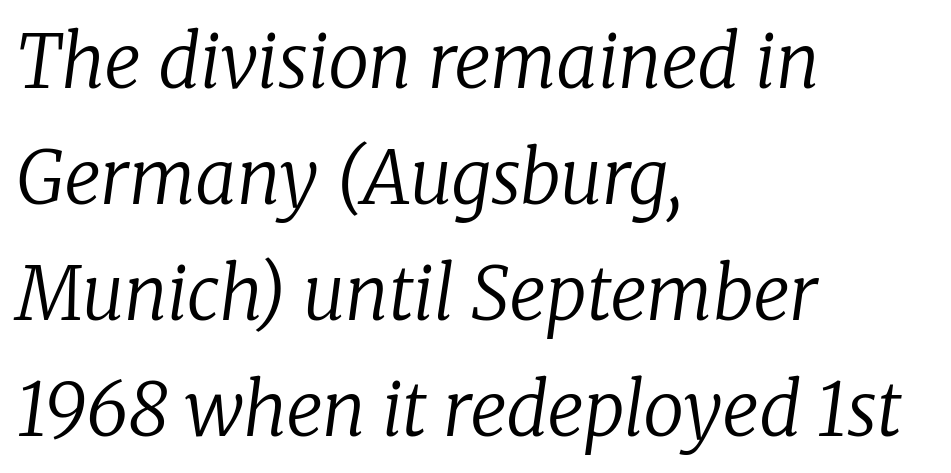
{"serif": "yes", "italic": "yes", "lean": "right", "slant_degrees": 8, "bold": "no", "weight": "regular", "width": "normal", "stroke_contrast": "low", "x_height": "medium", "monospaced": "no", "underline": "no", "align": "left", "line_spacing": "normal", "line_spacing_ratio": 1.59, "letter_spacing": "normal", "letter_spacing_em": 0.0, "glyph_px": 73}
